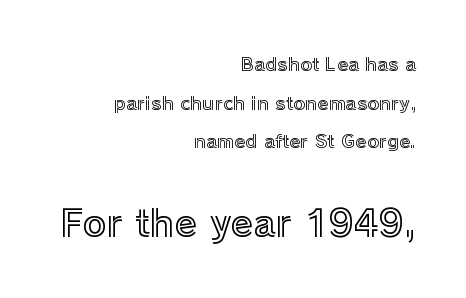
Q: Is the text italic (slanted)? A: No, it is upright.
Q: Is the text underlined? A: No.
Q: How is the paragraph aligned? A: Right-aligned.
Q: Is the spacing between letters normal or unusually wide? A: Normal.
Q: Is the spacing between lines tight, normal or loose? A: Loose.
Q: Which block of text is set in a larger size, the first (top) or the second (bottom)? A: The second (bottom) one.
Q: Width (condensed, normal, or wide)? A: Normal.
Q: x-height? A: Medium.
Q: Monospaced? A: No.
